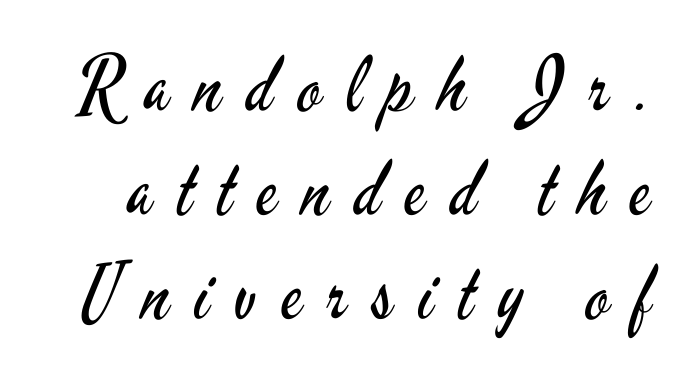
The image shows 76 px regular-weight, condensed sans-serif type; set normal line spacing (1.37x), unusually wide letter spacing (+0.33 em), not underlined; low stroke contrast and a small x-height.
